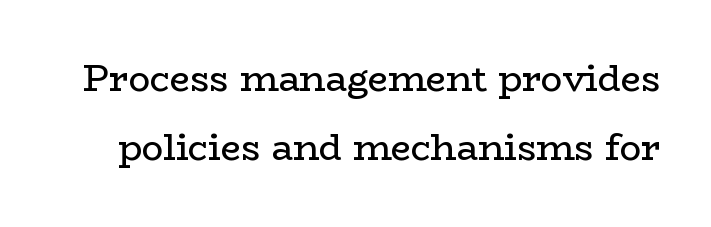
{"serif": "yes", "italic": "no", "bold": "no", "weight": "regular", "width": "wide", "stroke_contrast": "low", "x_height": "medium", "monospaced": "no", "underline": "no", "line_spacing": "loose", "line_spacing_ratio": 1.92, "letter_spacing": "normal", "letter_spacing_em": 0.0, "glyph_px": 36}
